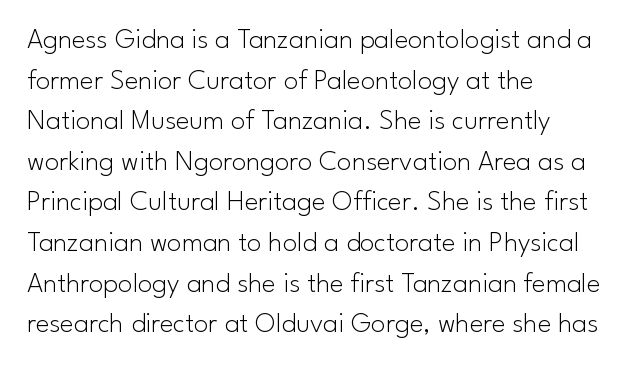
Q: Is the text bold? A: No.
Q: Is the text italic (slanted)? A: No, it is upright.
Q: Is the typeface a serif or a sans-serif typeface? A: Sans-serif.
Q: Is the text underlined? A: No.
Q: How is the paragraph aligned? A: Left-aligned.
Q: Is the spacing between letters normal or unusually wide? A: Normal.
Q: Is the spacing between lines tight, normal or loose? A: Normal.
Q: Width (condensed, normal, or wide)? A: Normal.
Q: Stroke contrast? A: Low.
Q: x-height? A: Small.
Q: Monospaced? A: No.
